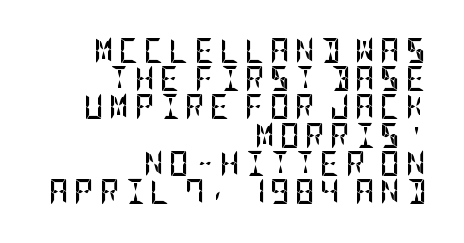
Q: Is the text bold? A: Yes.
Q: Is the text italic (slanted)? A: No, it is upright.
Q: Is the text underlined? A: No.
Q: How is the paragraph aligned? A: Right-aligned.
Q: Is the spacing between lines tight, normal or loose? A: Tight.
